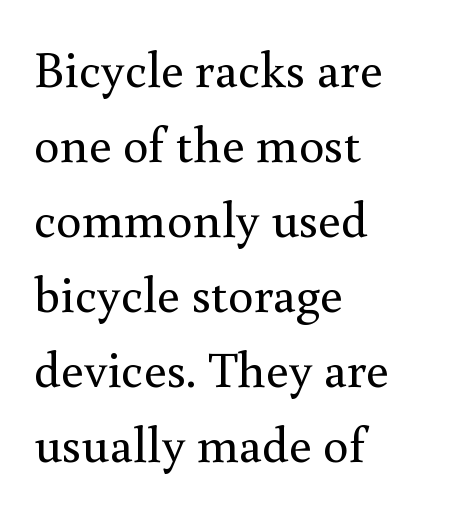
Q: Is the text bold? A: No.
Q: Is the text italic (slanted)? A: No, it is upright.
Q: Is the typeface a serif or a sans-serif typeface? A: Serif.
Q: Is the text underlined? A: No.
Q: How is the paragraph aligned? A: Left-aligned.
Q: Is the spacing between letters normal or unusually wide? A: Normal.
Q: Is the spacing between lines tight, normal or loose? A: Normal.
Q: Width (condensed, normal, or wide)? A: Normal.
Q: Stroke contrast? A: Medium.
Q: x-height? A: Small.
Q: Monospaced? A: No.
